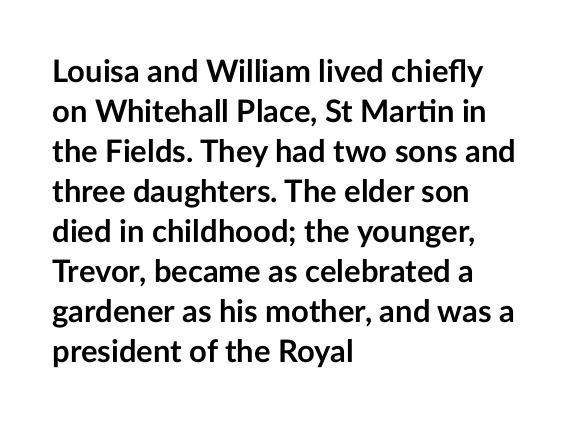
The image shows 31 px semibold sans-serif type, upright; set left-aligned, normal line spacing (1.29x), normal letter spacing, not underlined; low stroke contrast and a medium x-height.
